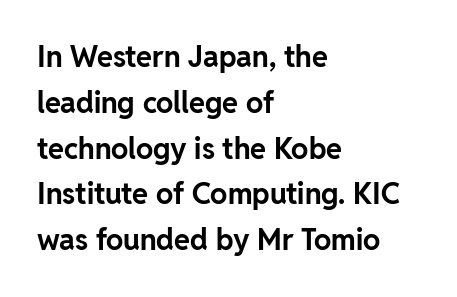
Horizontally, the lines are justified to the leading edge only. No feet cap the strokes, marking this as sans-serif type. Does the weight exceed regular? Yes, all the way to bold. No extra tracking has been applied to these lines. Clear beneath every line of the passage.
